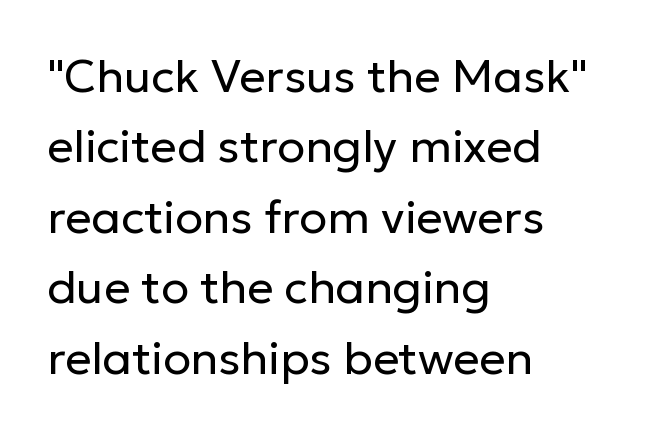
These lines are rendered in a variable-pitch font. Summary of vertical rhythm: regular, with standard interline spacing. Decoration check: the copy has no underline. A typesetter would label this face a sans. Line beginnings align vertically; line endings do not.
